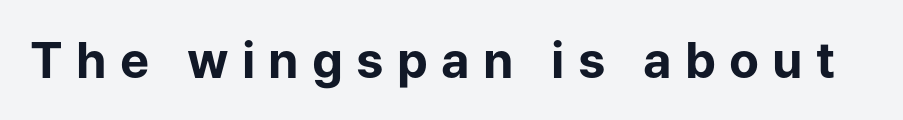
Observe the wide spacing: letters keep a clear distance from each other. Here the designer chose a conventional face with non-uniform glyph widths. A typesetter would label this face a sans. Rendered with straight, roman letterforms. Its strokes are broad and dark, the hallmark of bold type. The area under the type is left untouched.
